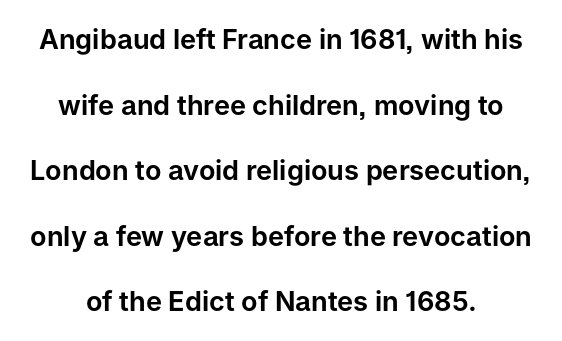
Q: Is the text italic (slanted)? A: No, it is upright.
Q: Is the text underlined? A: No.
Q: How is the paragraph aligned? A: Centered.
Q: Is the spacing between letters normal or unusually wide? A: Normal.
Q: Is the spacing between lines tight, normal or loose? A: Loose.
